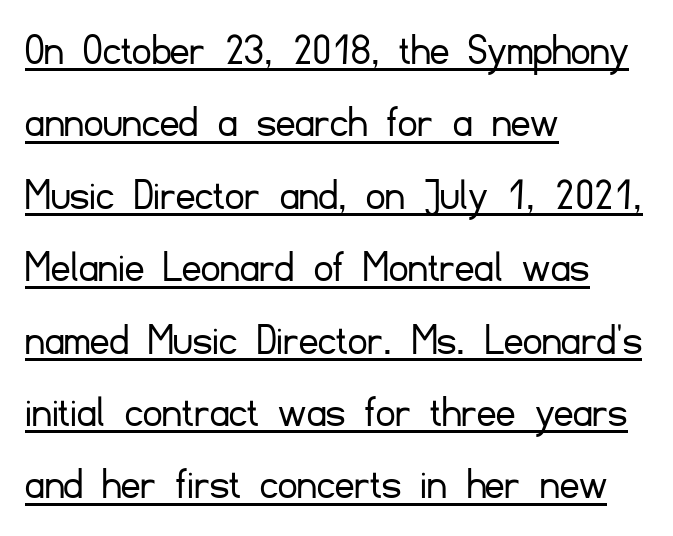
{"serif": "no", "italic": "no", "bold": "no", "weight": "light", "width": "normal", "stroke_contrast": "low", "x_height": "small", "monospaced": "no", "underline": "yes", "align": "left", "line_spacing": "normal", "line_spacing_ratio": 1.54, "letter_spacing": "normal", "letter_spacing_em": 0.0, "glyph_px": 47}
